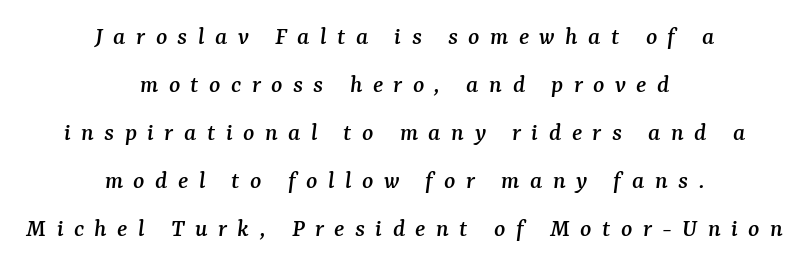
Q: Is the text italic (slanted)? A: Yes, it leans right by about 7 degrees.
Q: Is the text underlined? A: No.
Q: How is the paragraph aligned? A: Centered.
Q: Is the spacing between letters normal or unusually wide? A: Unusually wide.
